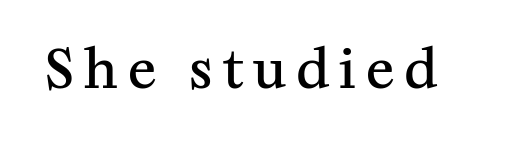
The image shows 53 px semibold serif type, upright; set not underlined; medium stroke contrast and a medium x-height.
